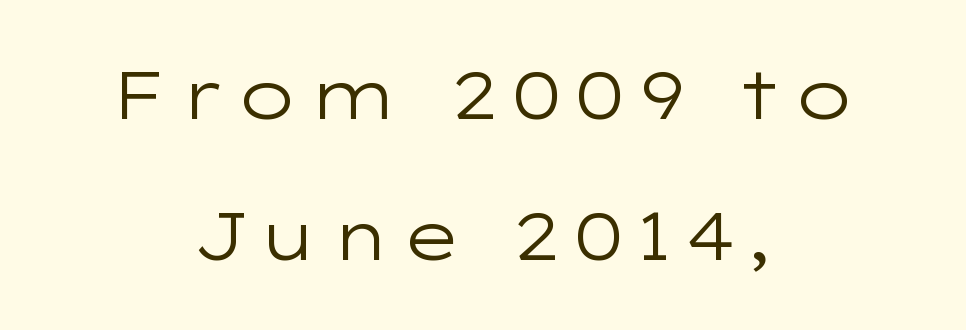
Each new line begins a long way beneath the previous one. Is the block centered? Yes — each line is placed symmetrically about the middle. The type sits square on the baseline with zero lean. This sample has the flowing, uneven cadence of proportional lettering. The letters look calm and open, with moderate or lighter stems.
